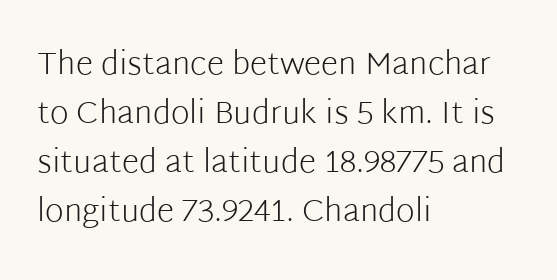
The image shows 32 px light sans-serif type, upright; set left-aligned, normal line spacing (1.53x), normal letter spacing, not underlined; low stroke contrast and a medium x-height.
